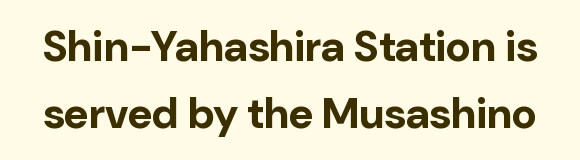
Each letter keeps its own natural width here, so spacing adapts to shape. No word sits above an underline. Letterform terminals end flat and unadorned throughout the passage. Interline gaps are of average width in this sample. Tall strokes in this sample are plumb rather than angled.
